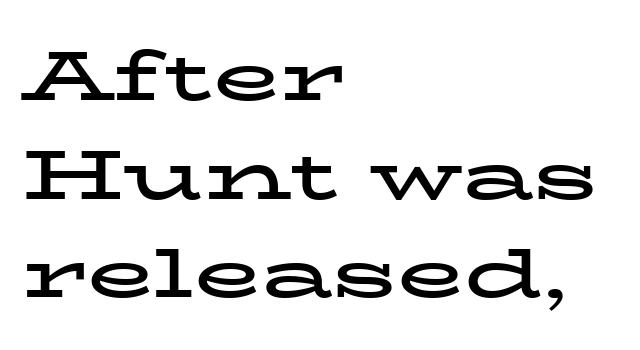
The image shows 69 px bold, wide serif type, upright; set left-aligned, normal line spacing (1.43x), normal letter spacing, not underlined; low stroke contrast and a medium x-height.
